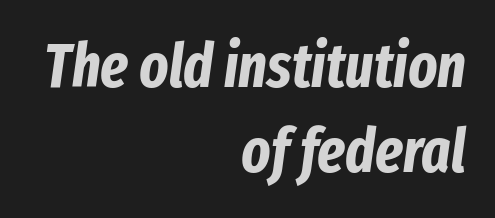
If you drew a ruler down the right edge, every line would touch it. These lines carry a lot of weight — the face is fully bold. You could call the tracking neutral — neither tight nor loose. These lines are rendered in a variable-pitch font. The designer left line spacing at the default. The text carries the slant typical of an italic or oblique font.
